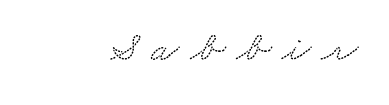
{"width": "wide", "stroke_contrast": "low", "x_height": "small", "monospaced": "no", "underline": "no", "letter_spacing": "wide", "letter_spacing_em": 0.25, "glyph_px": 42}
